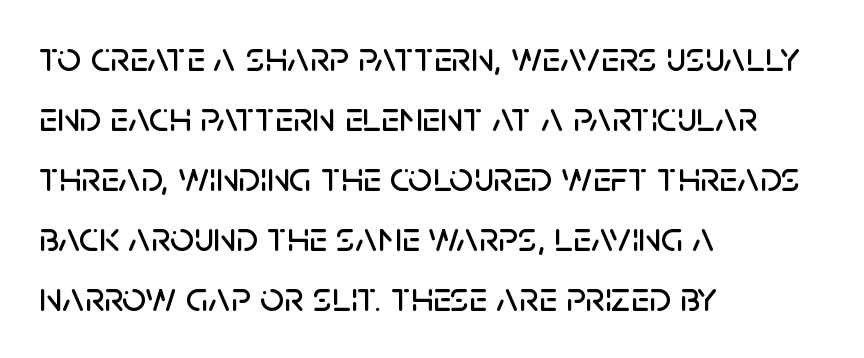
Q: Is the text italic (slanted)? A: No, it is upright.
Q: Is the typeface a serif or a sans-serif typeface? A: Sans-serif.
Q: Is the text underlined? A: No.
Q: How is the paragraph aligned? A: Left-aligned.
Q: Is the spacing between letters normal or unusually wide? A: Normal.
Q: Is the spacing between lines tight, normal or loose? A: Normal.
Q: Width (condensed, normal, or wide)? A: Normal.
Q: Stroke contrast? A: Low.
Q: x-height? A: Large.
Q: Monospaced? A: No.
